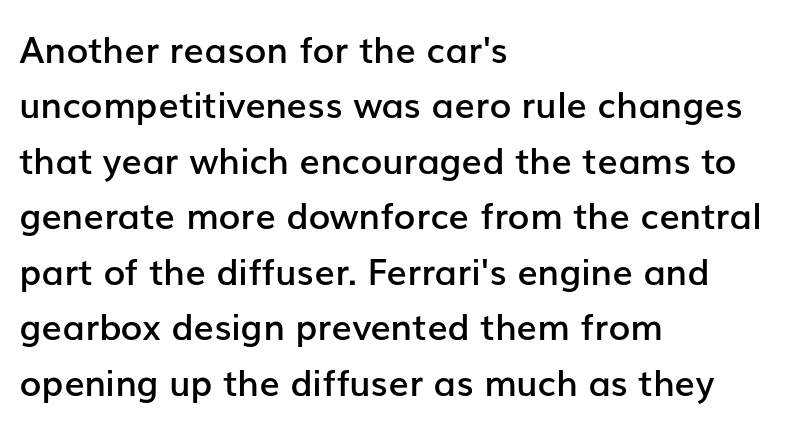
{"serif": "no", "italic": "no", "bold": "semi", "weight": "semibold", "width": "normal", "stroke_contrast": "low", "x_height": "medium", "monospaced": "no", "underline": "no", "align": "left", "line_spacing": "normal", "line_spacing_ratio": 1.54, "letter_spacing": "normal", "letter_spacing_em": 0.0, "glyph_px": 36}
